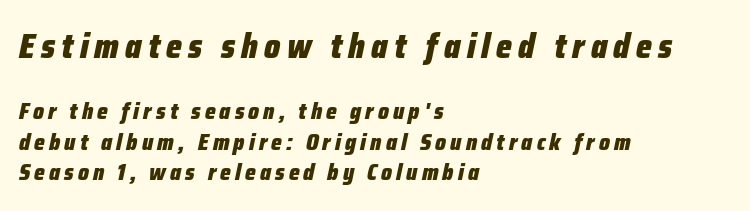
The image shows 34 px heavy, condensed type, italic (leaning right); set left-aligned, normal line spacing (1.34x), not underlined; the first (top) block is 1.48x larger; low stroke contrast and a medium x-height.
